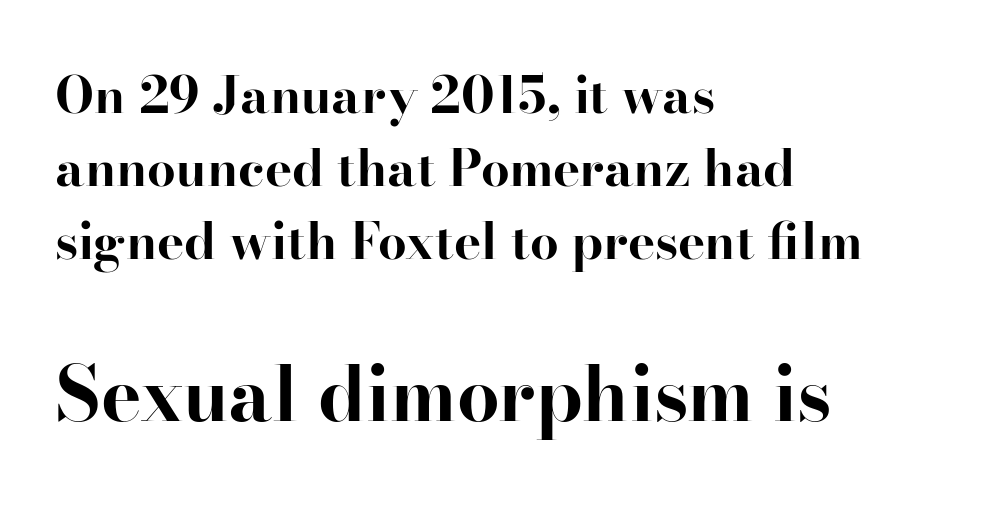
Q: Is the text bold? A: Yes.
Q: Is the text italic (slanted)? A: No, it is upright.
Q: Is the typeface a serif or a sans-serif typeface? A: Serif.
Q: Is the text underlined? A: No.
Q: How is the paragraph aligned? A: Left-aligned.
Q: Is the spacing between letters normal or unusually wide? A: Normal.
Q: Is the spacing between lines tight, normal or loose? A: Normal.
Q: Which block of text is set in a larger size, the first (top) or the second (bottom)? A: The second (bottom) one.
Q: Width (condensed, normal, or wide)? A: Normal.
Q: Stroke contrast? A: High.
Q: x-height? A: Small.
Q: Monospaced? A: No.
